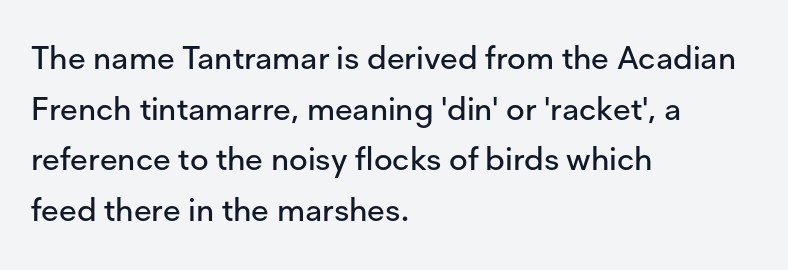
It's the straight-up-and-down kind of type. This sample uses a sans-serif face. Each letter keeps its own natural width here, so spacing adapts to shape. Layout note: lines flush left. The tracking reads as untouched default to a designer's eye. Is there much room between lines? A standard amount, neither cramped nor airy.
